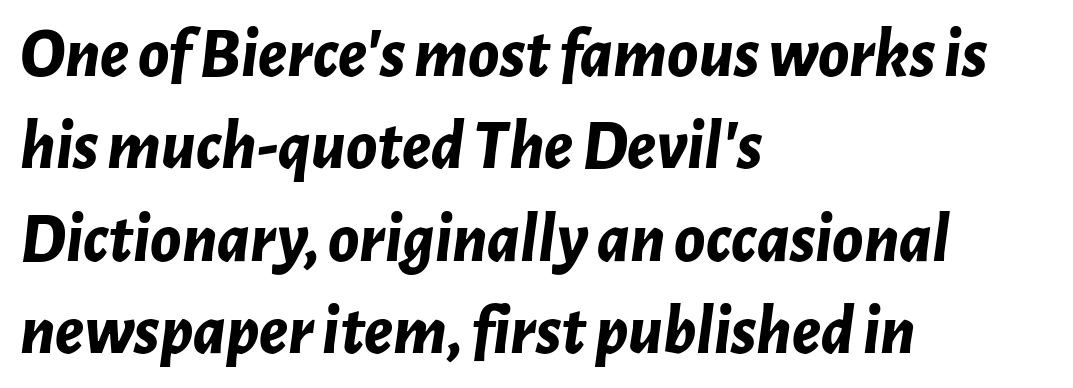
These lines were composed using italics. Short note: letters normally spaced. Line spacing here is normal. The strokes are fattened all the way to bold. Check the space under the baseline: it is left empty. Think of a printed novel: that variable character pitch is what you see here.
